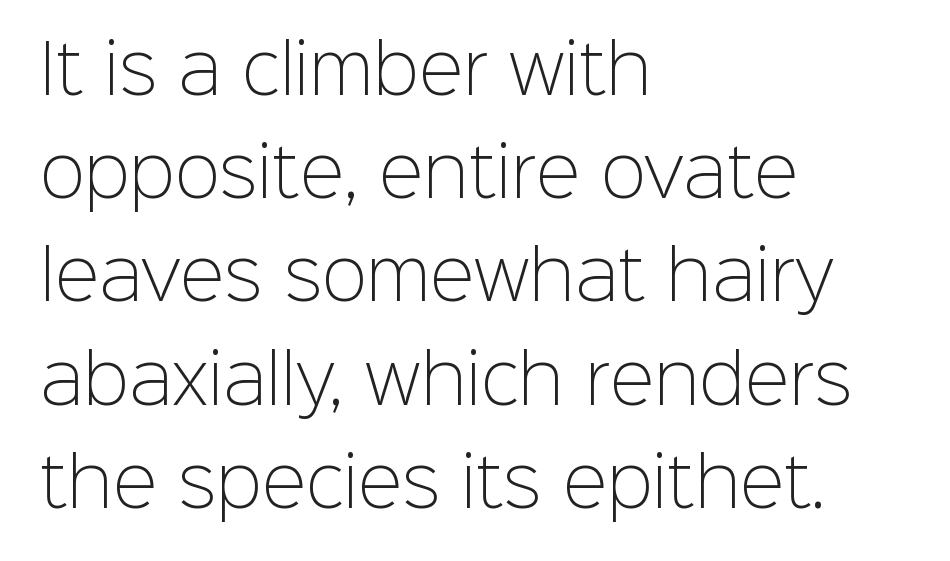
A sans-serif font was chosen for this passage. Type without underlining. Spacing verdict: proportional, widths tailored to each character. Every character sits straight up, as roman type does. The characters are drawn with everyday or finer stroke widths. Does the copy run flush right? No — it runs flush left.
